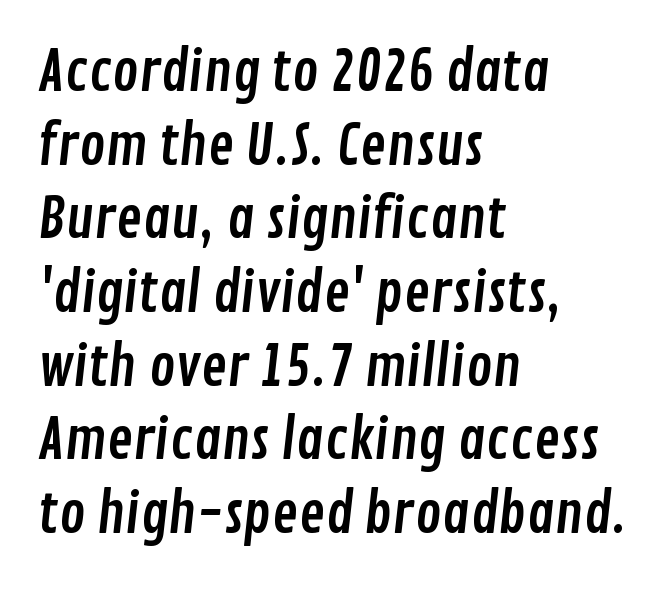
Tracking here is standard; glyphs follow each other at the usual distance. Clear beneath every line of the passage. Leading matches the norm, producing a regular column. Think of a printed novel: that variable character pitch is what you see here. Left-aligned paragraph, ragged on the right. Check where the strokes stop: nothing finishes them off — pure sans.
